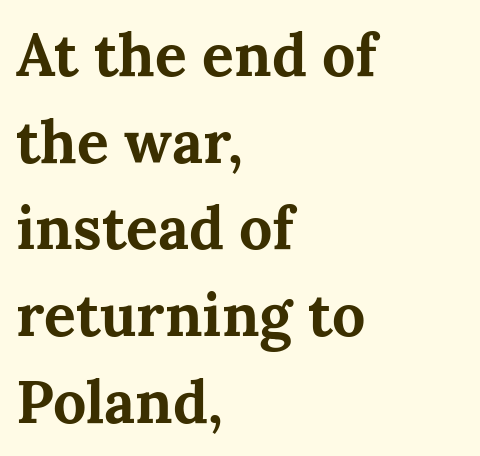
Q: Is the text bold? A: Yes.
Q: Is the text italic (slanted)? A: No, it is upright.
Q: Is the typeface a serif or a sans-serif typeface? A: Serif.
Q: Is the text underlined? A: No.
Q: How is the paragraph aligned? A: Left-aligned.
Q: Is the spacing between letters normal or unusually wide? A: Normal.
Q: Is the spacing between lines tight, normal or loose? A: Normal.
Q: Width (condensed, normal, or wide)? A: Normal.
Q: Stroke contrast? A: Medium.
Q: x-height? A: Medium.
Q: Monospaced? A: No.
